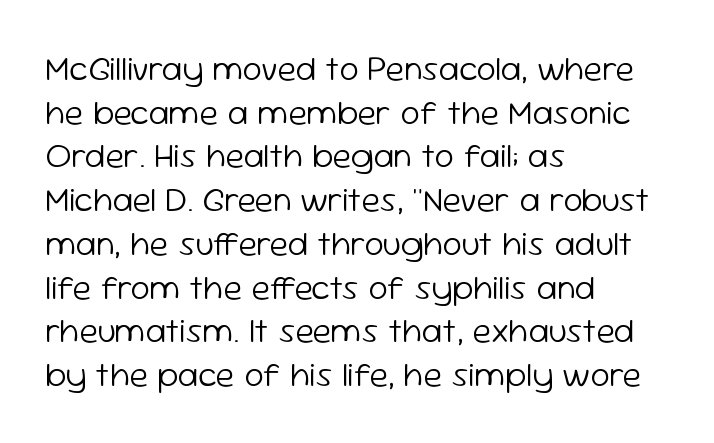
The typeface has the unassuming heft of standard copy or less. Caption: standard tracking, unaltered. A typesetter would label this face a sans. The letters stand upright; this is a roman face.
